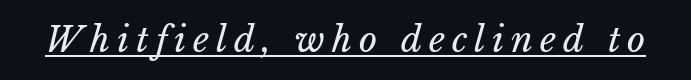
Q: Is the text bold? A: No.
Q: Is the text italic (slanted)? A: Yes, it leans right by about 15 degrees.
Q: Is the text underlined? A: Yes.
Q: Is the spacing between letters normal or unusually wide? A: Unusually wide.
Q: Width (condensed, normal, or wide)? A: Normal.
Q: Stroke contrast? A: Low.
Q: x-height? A: Medium.
Q: Monospaced? A: No.
